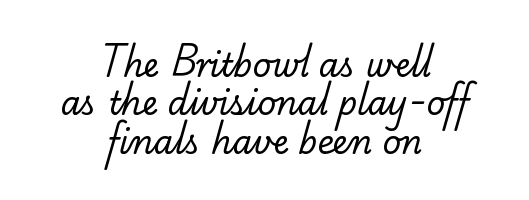
Compared with a flush-left layout, this one balances lines on the center instead. The line texture is even and compact thanks to regular tracking. Nothing heavy about these letters — not bold at all. Only glyphs here, with clear space below each row. Proportional: the letters do not fall into vertical columns.
